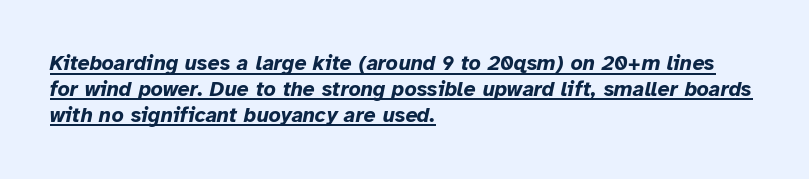
The image shows 21 px bold type, italic (leaning right); set left-aligned, line spacing 1.23x, normal letter spacing, underlined.
